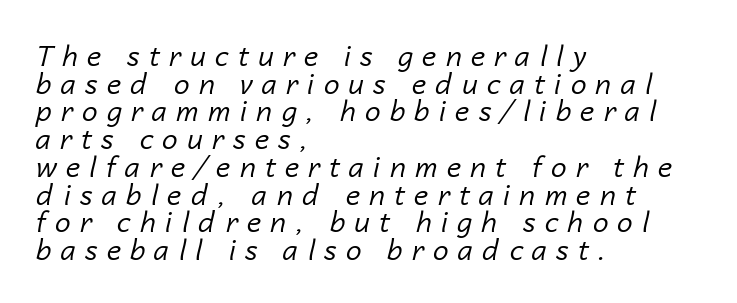
The image shows 28 px regular-weight type, italic (leaning right); set left-aligned, tight line spacing (0.99x), unusually wide letter spacing (+0.33 em), not underlined; low stroke contrast and a medium x-height.
